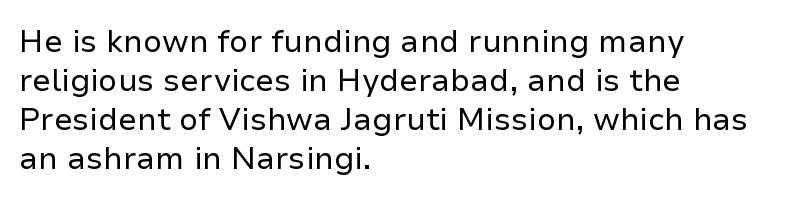
The image shows 31 px regular-weight sans-serif type, upright; set left-aligned, normal line spacing (1.26x), normal letter spacing, not underlined; low stroke contrast and a medium x-height.
